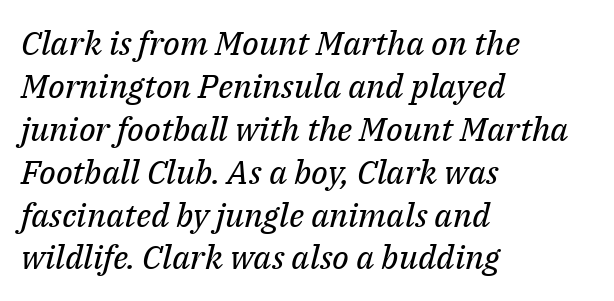
{"serif": "yes", "italic": "yes", "lean": "right", "slant_degrees": 14, "bold": "no", "weight": "regular", "width": "normal", "stroke_contrast": "medium", "x_height": "medium", "monospaced": "no", "underline": "no", "align": "left", "line_spacing": "normal", "line_spacing_ratio": 1.3, "letter_spacing": "normal", "letter_spacing_em": 0.0, "glyph_px": 33}
